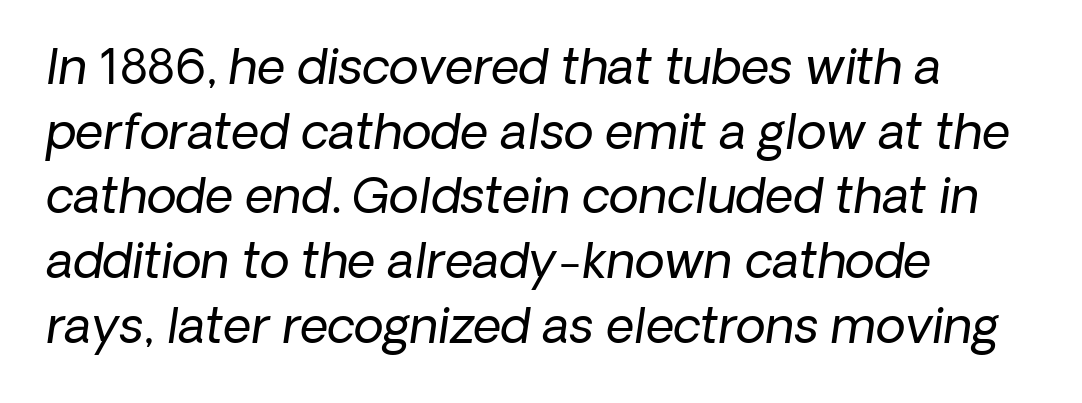
{"italic": "yes", "lean": "right", "slant_degrees": 8, "bold": "no", "weight": "regular", "width": "normal", "stroke_contrast": "low", "x_height": "medium", "monospaced": "no", "underline": "no", "align": "left", "line_spacing": "normal", "line_spacing_ratio": 1.32, "letter_spacing": "normal", "letter_spacing_em": 0.0, "glyph_px": 49}
